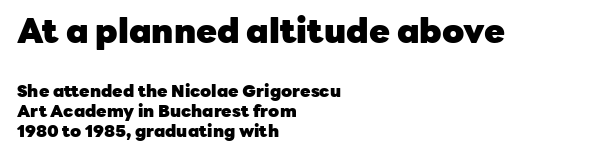
The passage shown is typed in a proportional face where columns would drift. The compositor pushed each line to the left boundary. Top chunk: large. Bottom chunk: small. What weight is shown? A full bold with thick strokes.
